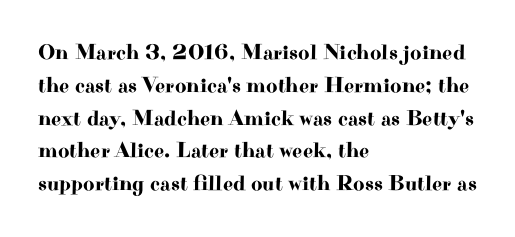
The image shows 22 px text type, upright; set left-aligned, normal line spacing (1.49x), normal letter spacing, not underlined.
